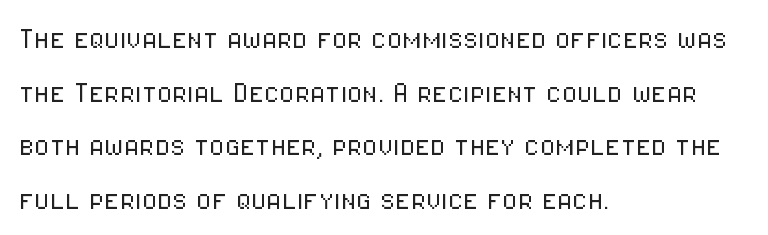
Q: Is the text bold? A: No.
Q: Is the text italic (slanted)? A: No, it is upright.
Q: Is the typeface a serif or a sans-serif typeface? A: Sans-serif.
Q: Is the text underlined? A: No.
Q: How is the paragraph aligned? A: Left-aligned.
Q: Is the spacing between letters normal or unusually wide? A: Normal.
Q: Is the spacing between lines tight, normal or loose? A: Normal.
Q: Width (condensed, normal, or wide)? A: Condensed.
Q: Stroke contrast? A: Low.
Q: x-height? A: Medium.
Q: Monospaced? A: No.
